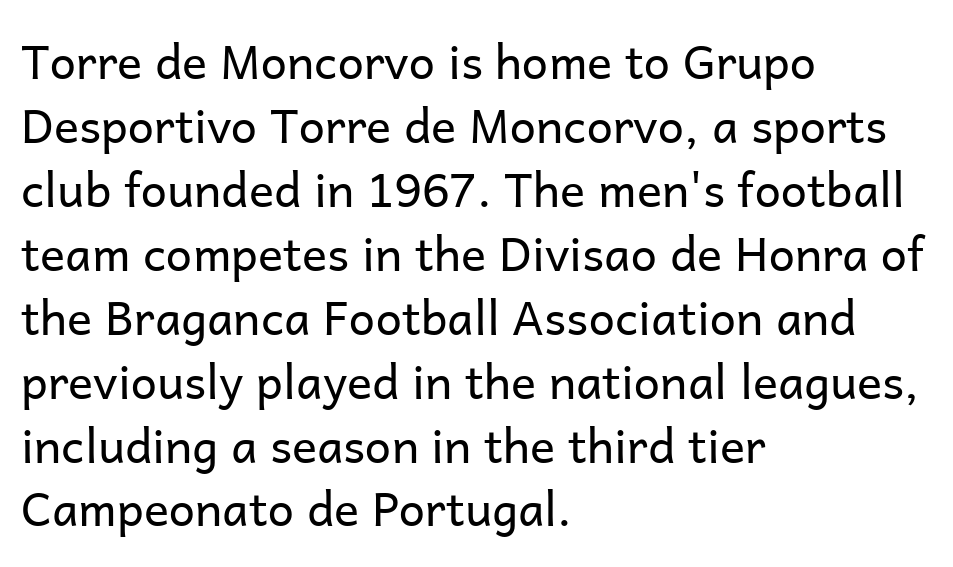
The image shows 47 px regular-weight sans-serif type, upright; set left-aligned, normal line spacing (1.36x), normal letter spacing, not underlined; low stroke contrast and a medium x-height.
